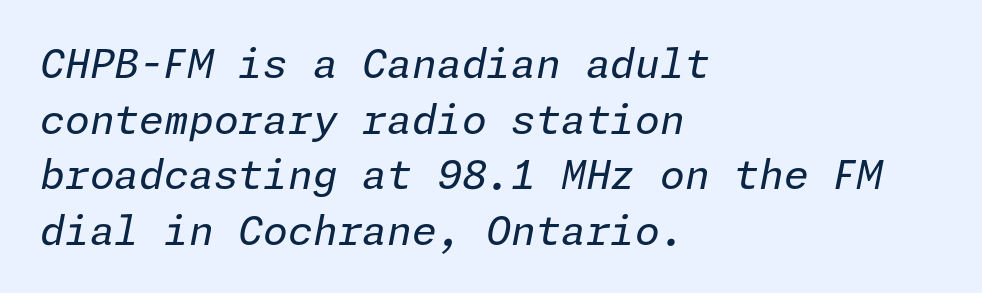
The image shows 40 px regular-weight type, italic (leaning right); set left-aligned, normal line spacing (1.39x), normal letter spacing, not underlined; low stroke contrast and a medium x-height.
